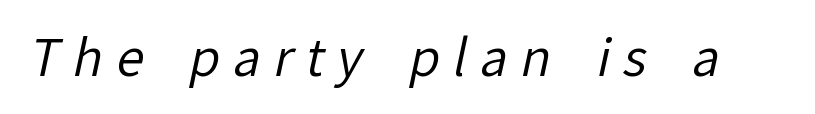
The image shows 50 px regular-weight sans-serif type; set unusually wide letter spacing (+0.26 em), not underlined; low stroke contrast and a medium x-height.
